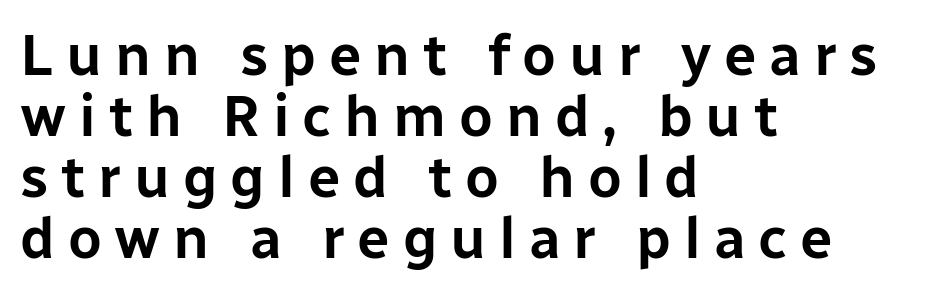
Q: Is the text italic (slanted)? A: No, it is upright.
Q: Is the typeface a serif or a sans-serif typeface? A: Sans-serif.
Q: Is the text underlined? A: No.
Q: How is the paragraph aligned? A: Left-aligned.
Q: Is the spacing between letters normal or unusually wide? A: Unusually wide.
Q: Is the spacing between lines tight, normal or loose? A: Tight.
Q: Width (condensed, normal, or wide)? A: Normal.
Q: Stroke contrast? A: Low.
Q: x-height? A: Medium.
Q: Monospaced? A: No.
